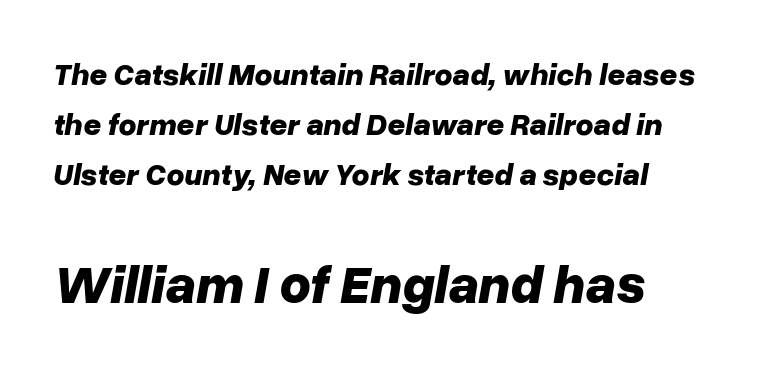
The image shows 54 px bold type, italic (leaning right); set left-aligned, normal line spacing (1.62x), normal letter spacing, not underlined; the second (bottom) block is 1.74x larger; low stroke contrast and a medium x-height.
